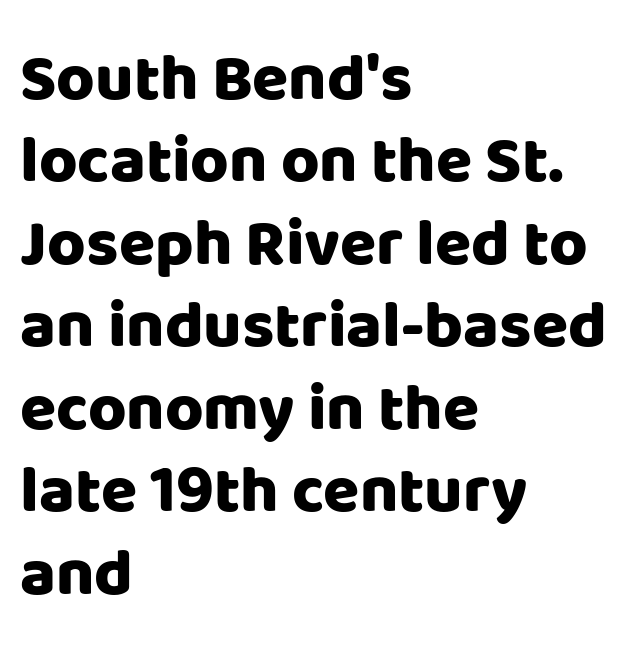
{"serif": "no", "italic": "no", "bold": "yes", "weight": "heavy", "width": "normal", "stroke_contrast": "low", "x_height": "large", "monospaced": "no", "underline": "no", "align": "left", "line_spacing": "normal", "line_spacing_ratio": 1.25, "letter_spacing": "normal", "letter_spacing_em": 0.0, "glyph_px": 66}
